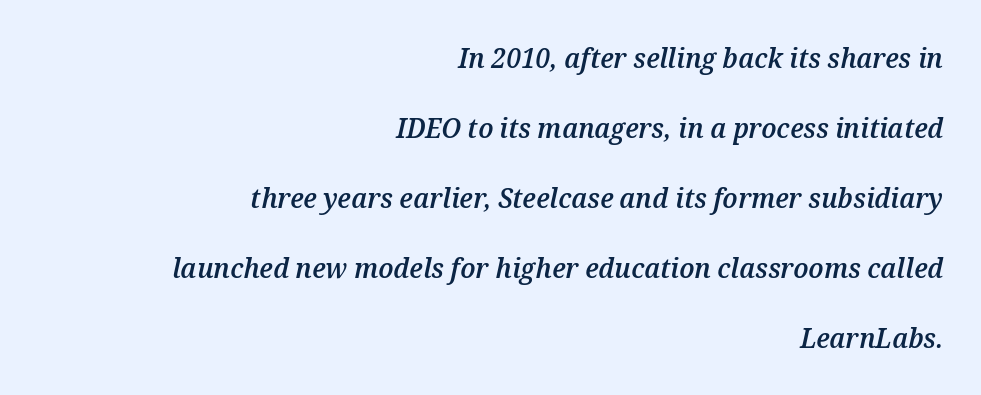
Q: Is the text bold? A: Semi-bold.
Q: Is the text italic (slanted)? A: Yes, it leans right by about 12 degrees.
Q: Is the text underlined? A: No.
Q: How is the paragraph aligned? A: Right-aligned.
Q: Is the spacing between letters normal or unusually wide? A: Normal.
Q: Is the spacing between lines tight, normal or loose? A: Loose.
Q: Width (condensed, normal, or wide)? A: Normal.
Q: Stroke contrast? A: Medium.
Q: x-height? A: Medium.
Q: Monospaced? A: No.
